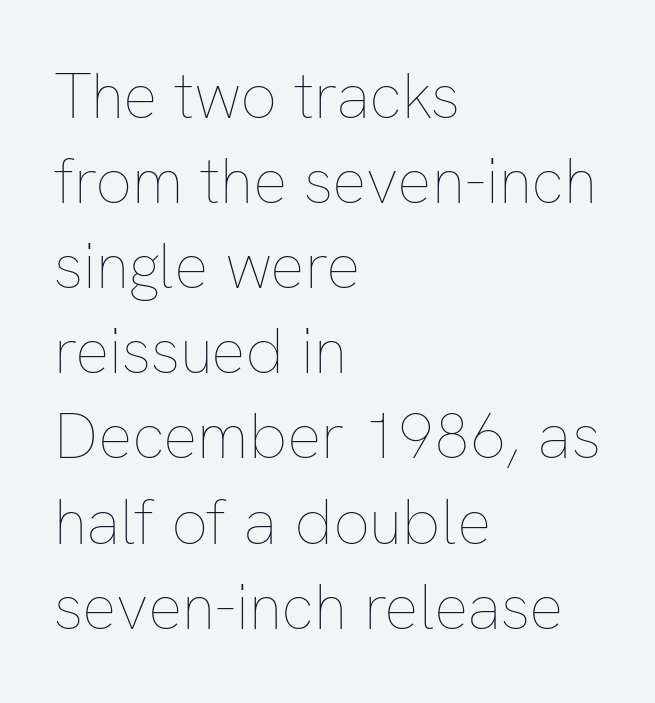
The image shows 64 px thin type, upright; set left-aligned, normal line spacing (1.33x), normal letter spacing, not underlined; low stroke contrast and a medium x-height.
